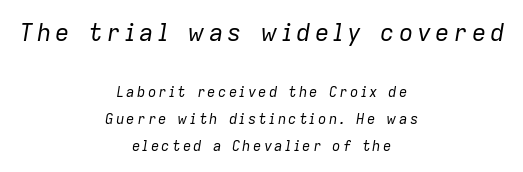
Q: Is the text bold? A: No.
Q: Is the text italic (slanted)? A: Yes, it leans right by about 9 degrees.
Q: Is the text underlined? A: No.
Q: How is the paragraph aligned? A: Centered.
Q: Is the spacing between lines tight, normal or loose? A: Loose.
Q: Which block of text is set in a larger size, the first (top) or the second (bottom)? A: The first (top) one.
